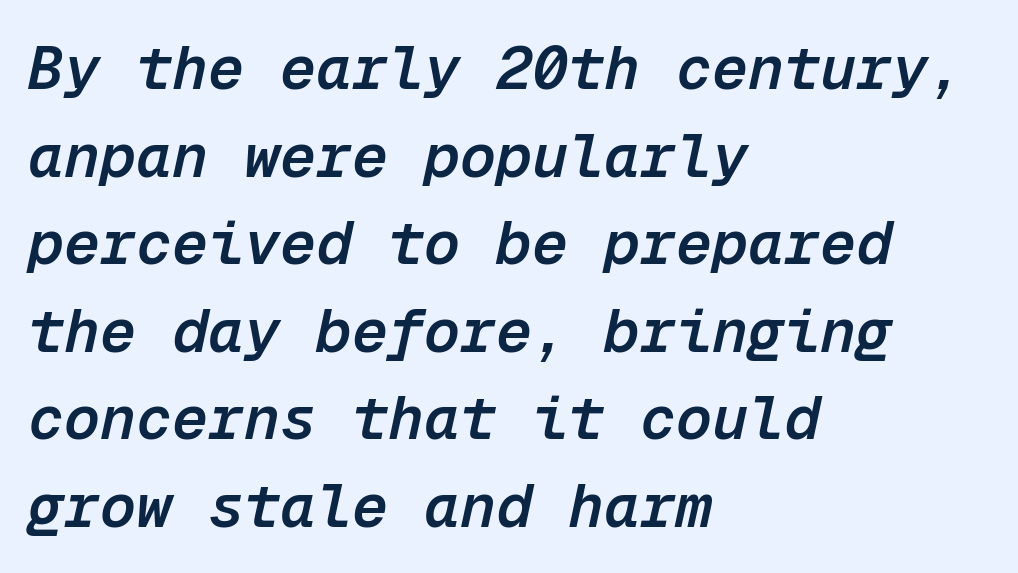
{"italic": "yes", "lean": "right", "slant_degrees": 12, "bold": "semi", "weight": "semibold", "width": "normal", "stroke_contrast": "low", "x_height": "medium", "monospaced": "yes", "underline": "no", "align": "left", "line_spacing": "normal", "line_spacing_ratio": 1.46, "letter_spacing": "normal", "letter_spacing_em": 0.0, "glyph_px": 60}
